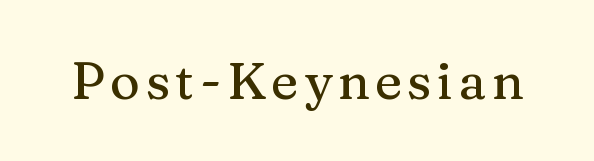
Regarding serifs, this sample has them. The typography opts for an upright posture over an oblique one. Just letters on the line, the space beneath them empty. Spacing verdict: proportional, widths tailored to each character.
